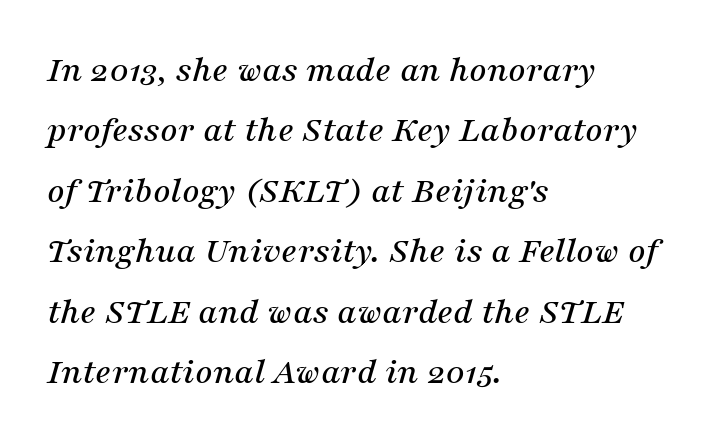
Q: Is the text italic (slanted)? A: Yes, it leans right by about 16 degrees.
Q: Is the typeface a serif or a sans-serif typeface? A: Serif.
Q: Is the text underlined? A: No.
Q: How is the paragraph aligned? A: Left-aligned.
Q: Is the spacing between letters normal or unusually wide? A: Normal.
Q: Is the spacing between lines tight, normal or loose? A: Normal.
Q: Width (condensed, normal, or wide)? A: Normal.
Q: Stroke contrast? A: Medium.
Q: x-height? A: Medium.
Q: Monospaced? A: No.
